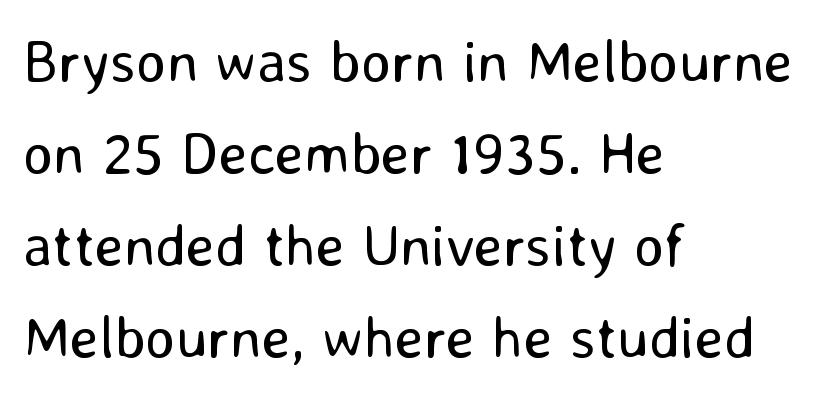
The image shows 59 px regular-weight sans-serif type, upright; set left-aligned, normal line spacing (1.56x), normal letter spacing, not underlined; low stroke contrast and a medium x-height.
